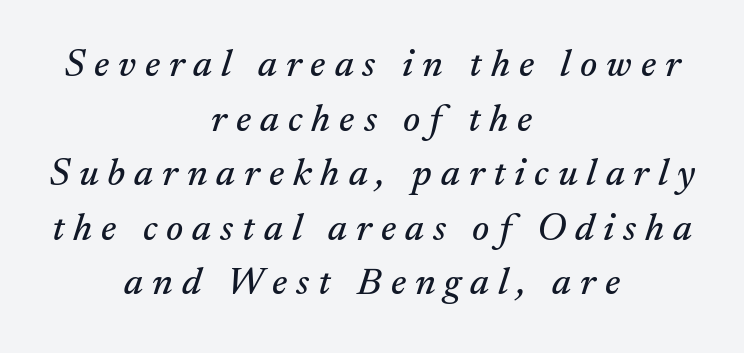
Q: Is the text italic (slanted)? A: Yes, it leans right by about 17 degrees.
Q: Is the typeface a serif or a sans-serif typeface? A: Serif.
Q: Is the text underlined? A: No.
Q: How is the paragraph aligned? A: Centered.
Q: Is the spacing between letters normal or unusually wide? A: Unusually wide.
Q: Is the spacing between lines tight, normal or loose? A: Normal.
Q: Width (condensed, normal, or wide)? A: Normal.
Q: Stroke contrast? A: Medium.
Q: x-height? A: Small.
Q: Monospaced? A: No.
